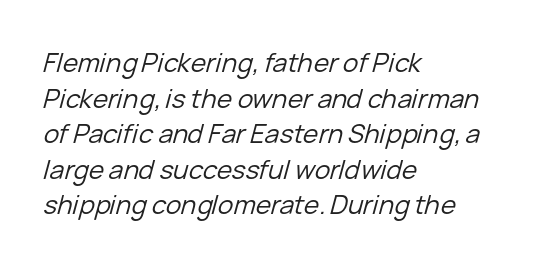
{"italic": "yes", "lean": "right", "slant_degrees": 15, "bold": "no", "underline": "no", "align": "left", "line_spacing": "normal", "line_spacing_ratio": 1.37, "letter_spacing": "normal", "letter_spacing_em": 0.0, "glyph_px": 26}
